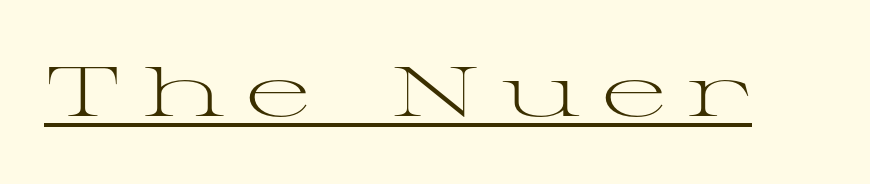
The image shows 70 px light, wide serif type, upright; set unusually wide letter spacing (+0.3 em), underlined; medium stroke contrast and a medium x-height.
